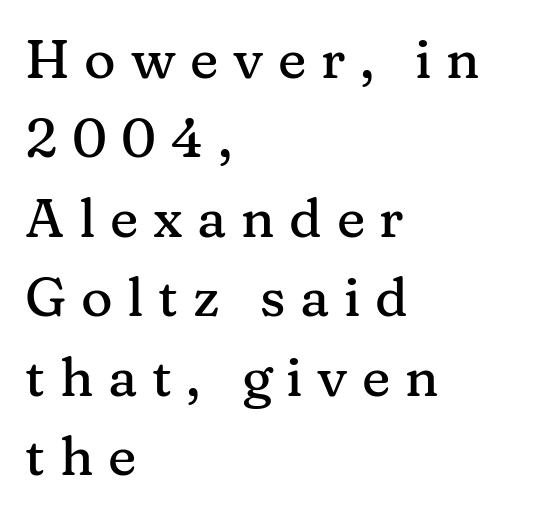
Q: Is the text italic (slanted)? A: No, it is upright.
Q: Is the typeface a serif or a sans-serif typeface? A: Serif.
Q: Is the text underlined? A: No.
Q: How is the paragraph aligned? A: Left-aligned.
Q: Is the spacing between letters normal or unusually wide? A: Unusually wide.
Q: Is the spacing between lines tight, normal or loose? A: Normal.
Q: Width (condensed, normal, or wide)? A: Normal.
Q: Stroke contrast? A: Medium.
Q: x-height? A: Medium.
Q: Monospaced? A: No.
